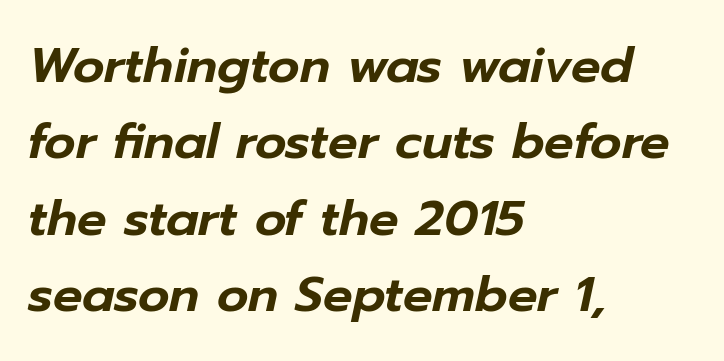
The image shows 49 px text type, italic (leaning right); set left-aligned, normal line spacing (1.56x), normal letter spacing, not underlined; low stroke contrast and a medium x-height.
